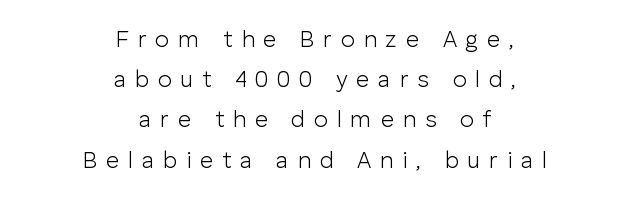
The image shows 23 px text type, upright; set centered, line spacing 1.75x, unusually wide letter spacing (+0.38 em), not underlined.
